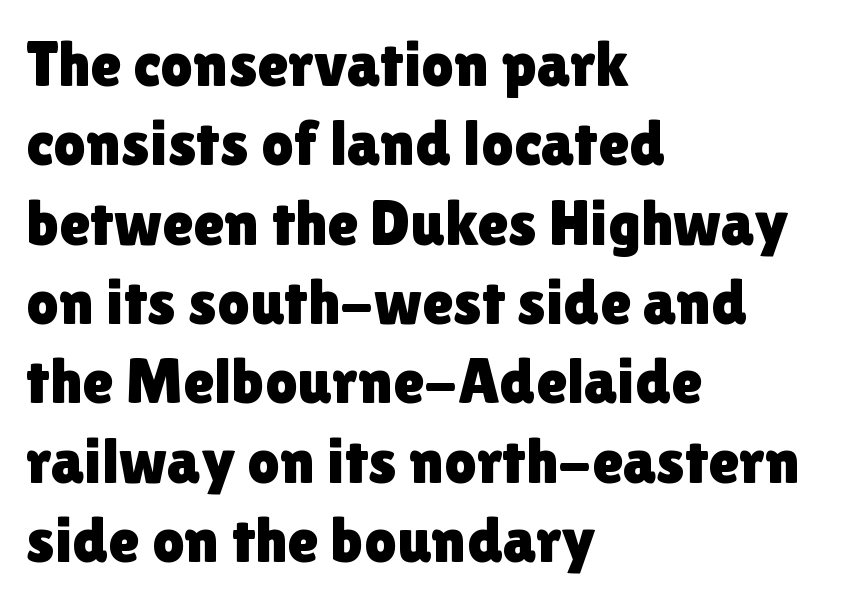
The image shows 64 px sans-serif type, upright; set left-aligned, line spacing 1.24x, normal letter spacing, not underlined; a medium x-height.
